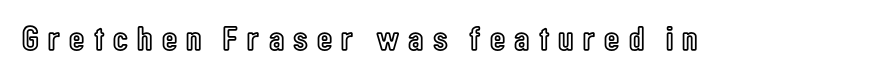
You can tell it's not italic because the verticals are truly vertical. The letterforms stand isolated, each surrounded by extra space. This sample has the flowing, uneven cadence of proportional lettering. The words here are not underlined.
